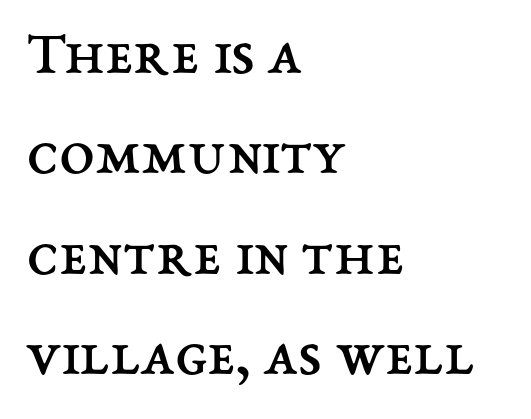
{"italic": "no", "bold": "no", "weight": "regular", "width": "normal", "stroke_contrast": "medium", "x_height": "medium", "monospaced": "no", "underline": "no", "align": "left", "line_spacing": "normal", "line_spacing_ratio": 1.57, "letter_spacing": "normal", "letter_spacing_em": 0.0, "glyph_px": 64}
